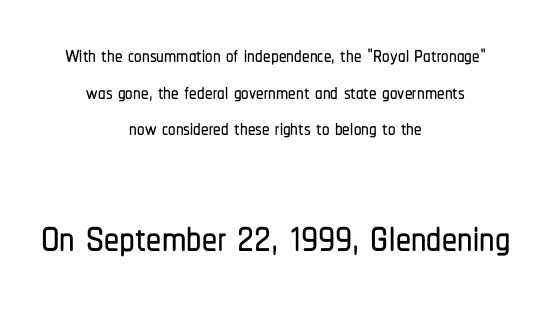
Q: Is the text italic (slanted)? A: No, it is upright.
Q: Is the typeface a serif or a sans-serif typeface? A: Sans-serif.
Q: Is the text underlined? A: No.
Q: How is the paragraph aligned? A: Centered.
Q: Is the spacing between letters normal or unusually wide? A: Normal.
Q: Which block of text is set in a larger size, the first (top) or the second (bottom)? A: The second (bottom) one.
Q: Width (condensed, normal, or wide)? A: Condensed.
Q: Stroke contrast? A: Low.
Q: x-height? A: Medium.
Q: Monospaced? A: No.
